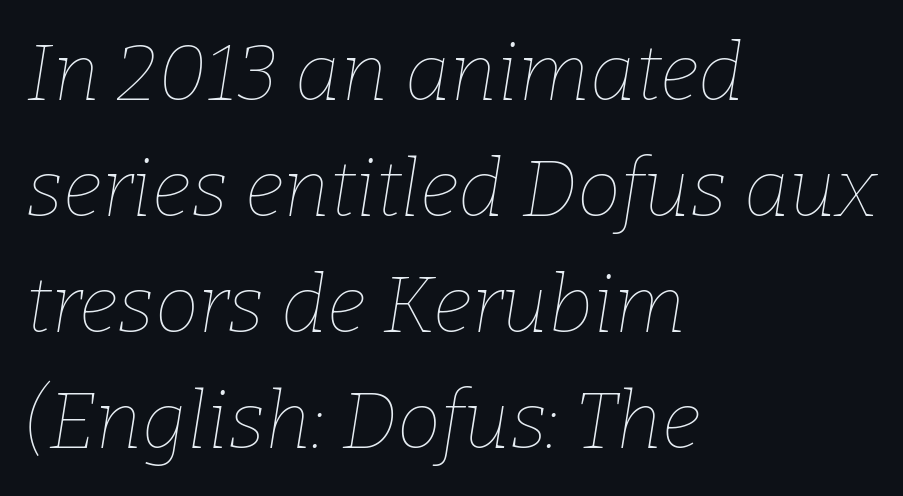
Q: Is the text bold? A: No.
Q: Is the text italic (slanted)? A: Yes, it leans right by about 9 degrees.
Q: Is the text underlined? A: No.
Q: How is the paragraph aligned? A: Left-aligned.
Q: Is the spacing between letters normal or unusually wide? A: Normal.
Q: Is the spacing between lines tight, normal or loose? A: Normal.
Q: Width (condensed, normal, or wide)? A: Normal.
Q: Stroke contrast? A: Low.
Q: x-height? A: Medium.
Q: Monospaced? A: No.
